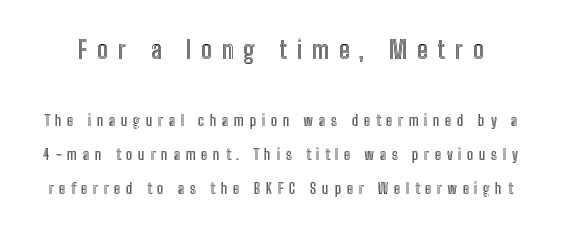
Descender tails drop into unmarked territory. Each new line begins a long way beneath the previous one. Top chunk: large. Bottom chunk: small. Here the glyphs are tracked loosely, breaking word shapes into spaced letters. Nope, not italic — everything's standing straight.
